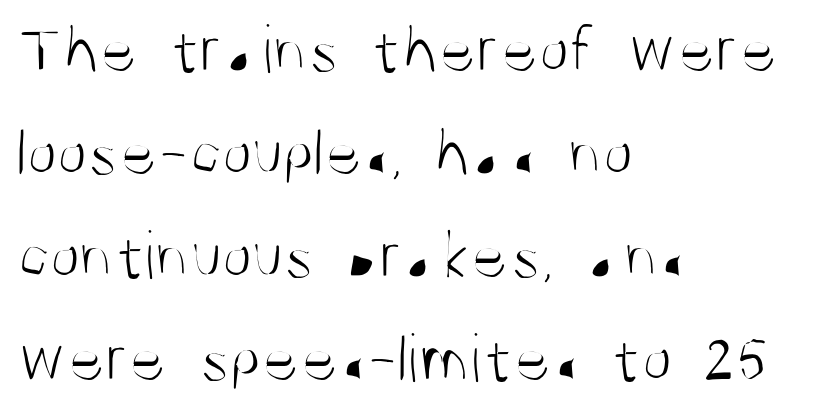
{"serif": "no", "italic": "no", "bold": "no", "weight": "light", "width": "condensed", "stroke_contrast": "medium", "x_height": "large", "monospaced": "no", "underline": "no", "align": "left", "line_spacing": "normal", "line_spacing_ratio": 1.47, "letter_spacing": "normal", "letter_spacing_em": 0.0, "glyph_px": 70}
